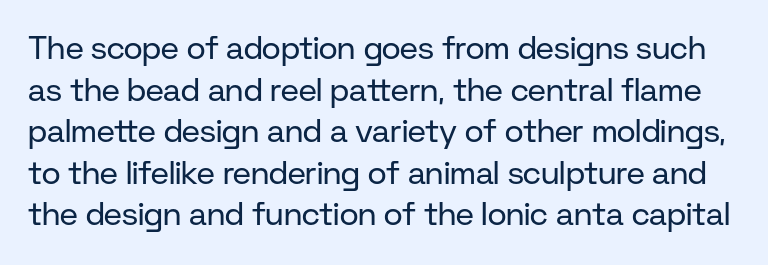
The rows are spaced the way most documents space them. Words appear dense and cohesive because spacing is normal. Stroke terminals: plain, sans-serif. This reads as an unemphasized weight, regular at the heaviest. Here the designer chose a conventional face with non-uniform glyph widths.
